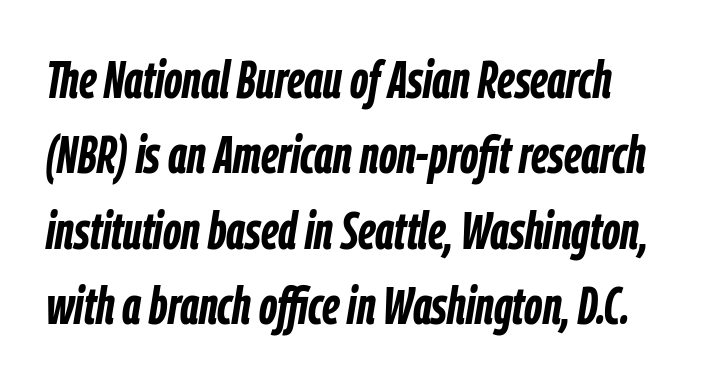
Q: Is the text bold? A: Yes.
Q: Is the text italic (slanted)? A: Yes, it leans right by about 9 degrees.
Q: Is the text underlined? A: No.
Q: How is the paragraph aligned? A: Left-aligned.
Q: Is the spacing between letters normal or unusually wide? A: Normal.
Q: Is the spacing between lines tight, normal or loose? A: Normal.
Q: Width (condensed, normal, or wide)? A: Condensed.
Q: Stroke contrast? A: Low.
Q: x-height? A: Medium.
Q: Monospaced? A: No.
